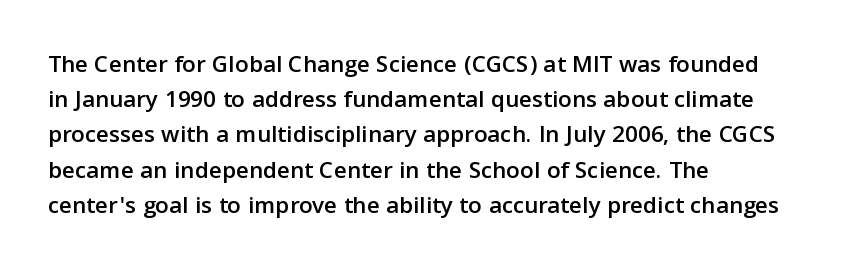
Posture: straight, roman, zero tilt. This rendering uses left alignment, leaving the right contour irregular. This sample keeps an unexceptional amount of space between lines. Bare-footed words on every line.
